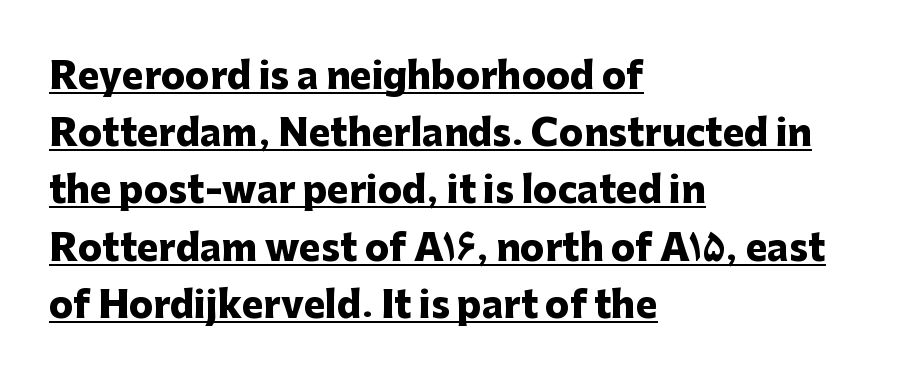
The image shows 36 px heavy sans-serif type, upright; set left-aligned, normal line spacing (1.59x), normal letter spacing, underlined; low stroke contrast and a medium x-height.
